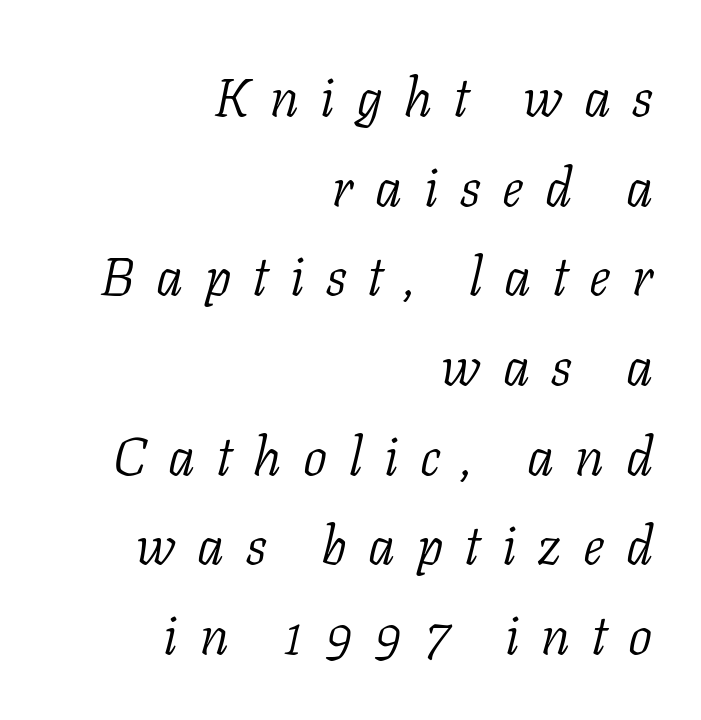
You could only call the tracking loose — the letters float apart. The passage is arranged like a letterhead date or caption credit — flush right. Notice how descenders clear the ascenders below comfortably — that's standard leading. Classification — serif.
